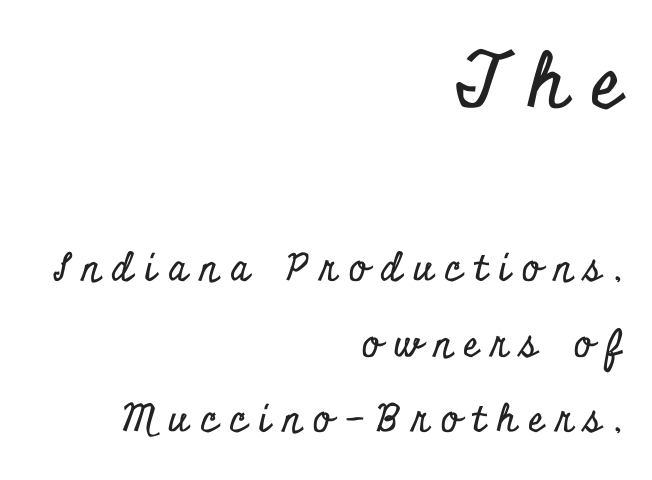
A serif font was chosen for this passage. These lines have a slow, spaced-out rhythm from letter to letter. The vertical gap from one line to the next is large. The passage shown is typed in a proportional face where columns would drift. The paragraph has a hard right edge and a soft left edge.
